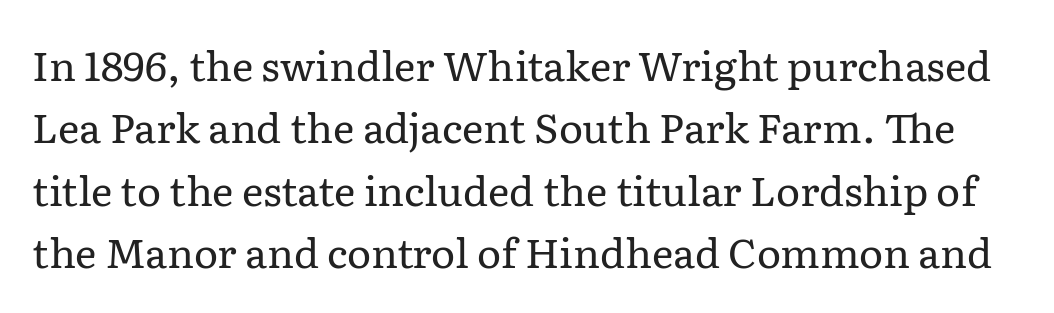
Q: Is the text bold? A: No.
Q: Is the text italic (slanted)? A: No, it is upright.
Q: Is the typeface a serif or a sans-serif typeface? A: Serif.
Q: Is the text underlined? A: No.
Q: Is the spacing between letters normal or unusually wide? A: Normal.
Q: Is the spacing between lines tight, normal or loose? A: Normal.
Q: Width (condensed, normal, or wide)? A: Normal.
Q: Stroke contrast? A: Low.
Q: x-height? A: Medium.
Q: Monospaced? A: No.
